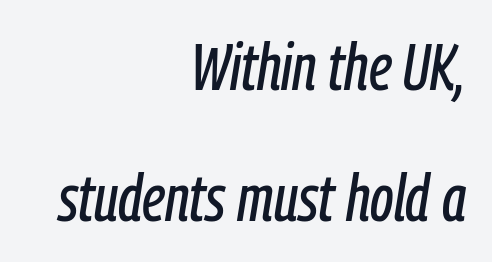
Type without underlining. A student would call this right alignment; a typographer would say flush right, rag left. Does the leading feel generous? Absolutely, it's lavish. If you drew a line through each stem, it would be angled. Is this a fixed-width face? No — the glyphs have proportional, varying widths. Nobody touched the tracking dial on this one.
